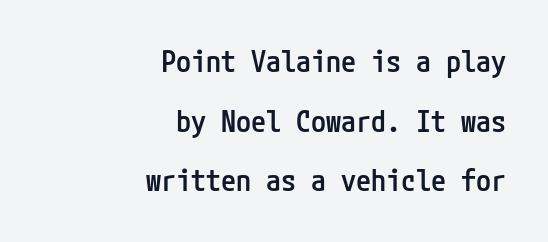
The image shows 30 px semibold, condensed sans-serif type, upright; set right-aligned, loose line spacing (1.99x), normal letter spacing, not underlined; low stroke contrast and a medium x-height.
